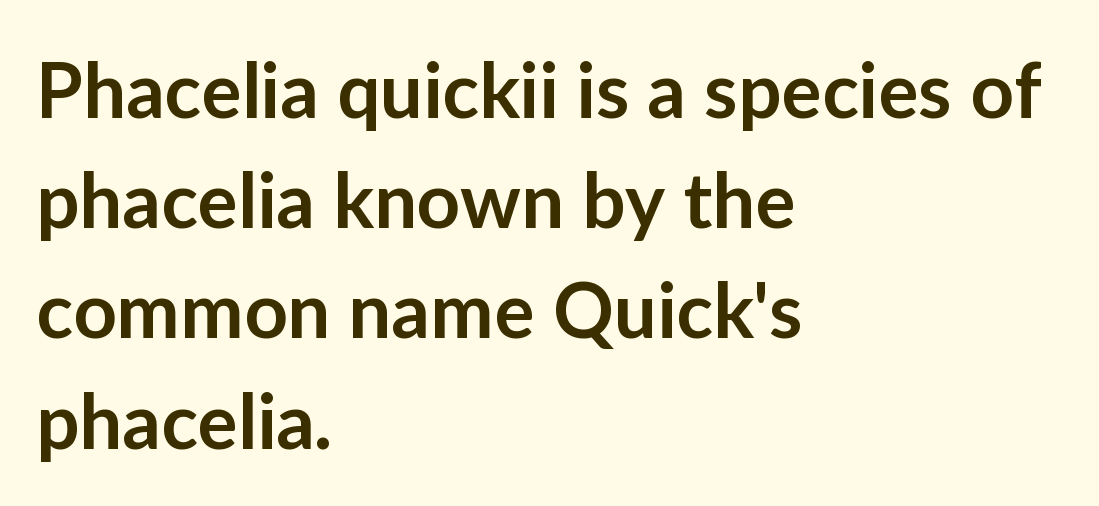
Q: Is the text bold? A: Semi-bold.
Q: Is the text italic (slanted)? A: No, it is upright.
Q: Is the typeface a serif or a sans-serif typeface? A: Sans-serif.
Q: Is the text underlined? A: No.
Q: How is the paragraph aligned? A: Left-aligned.
Q: Is the spacing between letters normal or unusually wide? A: Normal.
Q: Is the spacing between lines tight, normal or loose? A: Normal.
Q: Width (condensed, normal, or wide)? A: Normal.
Q: Stroke contrast? A: Low.
Q: x-height? A: Medium.
Q: Monospaced? A: No.
